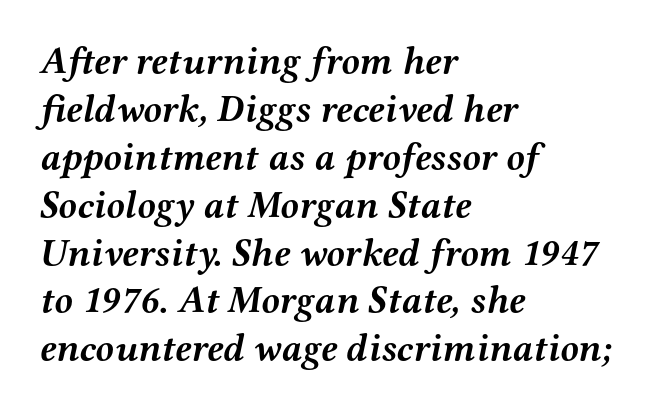
Q: Is the text bold? A: Yes.
Q: Is the text italic (slanted)? A: Yes, it leans right by about 12 degrees.
Q: Is the typeface a serif or a sans-serif typeface? A: Serif.
Q: Is the text underlined? A: No.
Q: How is the paragraph aligned? A: Left-aligned.
Q: Is the spacing between letters normal or unusually wide? A: Normal.
Q: Is the spacing between lines tight, normal or loose? A: Normal.
Q: Width (condensed, normal, or wide)? A: Wide.
Q: Stroke contrast? A: Medium.
Q: x-height? A: Medium.
Q: Monospaced? A: No.
